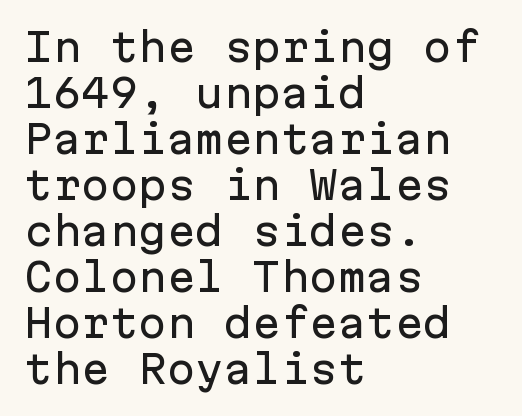
The image shows 38 px sans-serif type, upright, monospaced; set left-aligned, line spacing 1.21x, normal letter spacing, not underlined; low stroke contrast and a medium x-height.
